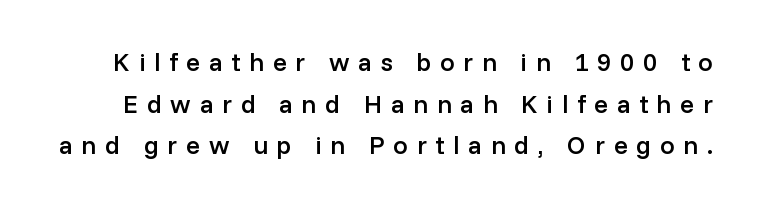
{"italic": "no", "bold": "semi", "underline": "no", "line_spacing": "normal", "line_spacing_ratio": 1.6, "letter_spacing": "wide", "letter_spacing_em": 0.33, "glyph_px": 26}
